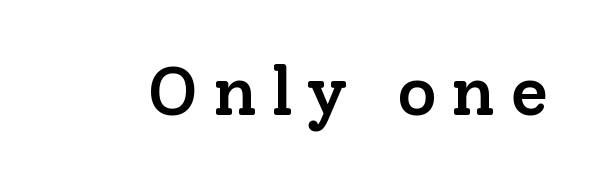
Q: Is the text bold? A: Semi-bold.
Q: Is the text italic (slanted)? A: No, it is upright.
Q: Is the typeface a serif or a sans-serif typeface? A: Serif.
Q: Is the text underlined? A: No.
Q: Is the spacing between letters normal or unusually wide? A: Unusually wide.
Q: Width (condensed, normal, or wide)? A: Normal.
Q: Stroke contrast? A: Low.
Q: x-height? A: Medium.
Q: Monospaced? A: No.
